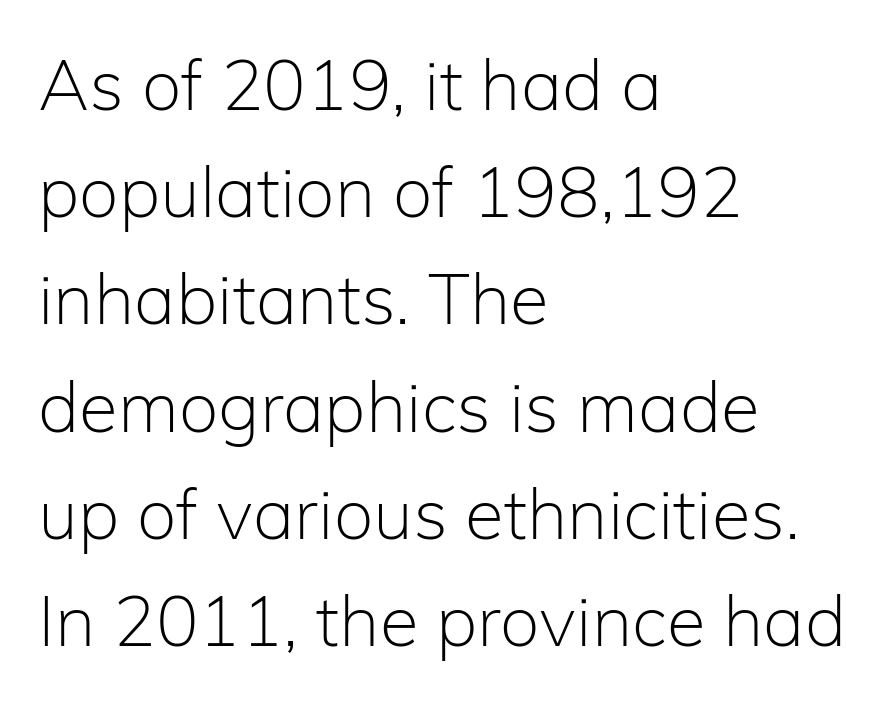
The specimen omits any rule beneath the text block's lines. Nothing unusual about the tracking: characters are spaced as the font intends. Classification — sans serif. Each line starts at the same left margin while the right side varies. On a weight scale, this lands at 450 or below. Ordinary non-slanted type is in use.
